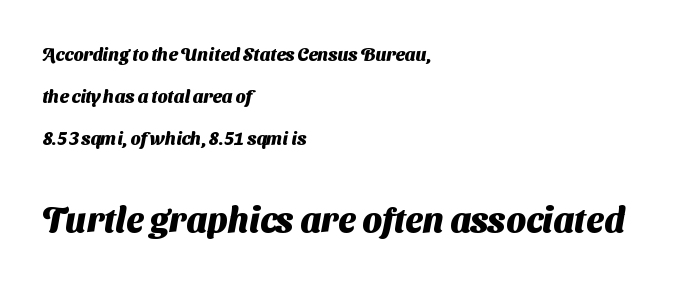
Glance below the letters and you will spot only blank space. How heavy is the stroke? Heavy — this is a bold. Size hierarchy here favors the trailing block over the leading one. The face used here is proportionally spaced, like ordinary book or web type. The characters display no serif detailing; their extremities are plain.
